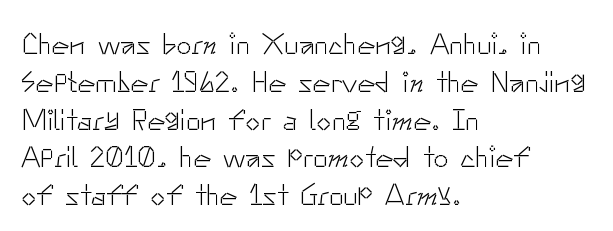
{"serif": "no", "italic": "no", "bold": "no", "weight": "light", "width": "normal", "stroke_contrast": "low", "x_height": "small", "monospaced": "no", "underline": "no", "align": "left", "line_spacing": "normal", "line_spacing_ratio": 1.26, "letter_spacing": "normal", "letter_spacing_em": 0.0, "glyph_px": 30}
